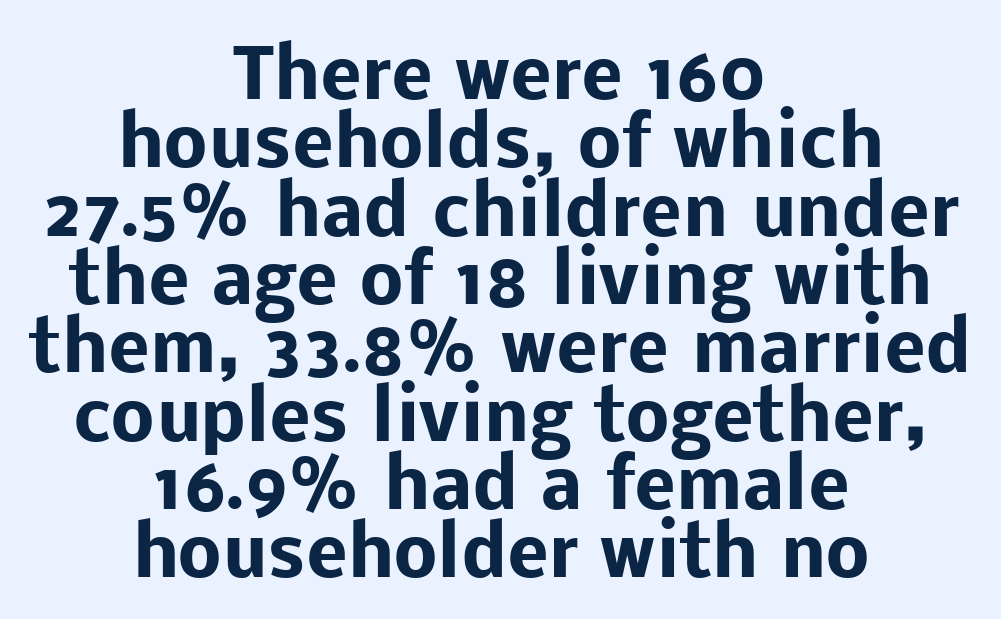
Q: Is the text bold? A: Yes.
Q: Is the text italic (slanted)? A: No, it is upright.
Q: Is the typeface a serif or a sans-serif typeface? A: Sans-serif.
Q: Is the text underlined? A: No.
Q: How is the paragraph aligned? A: Centered.
Q: Is the spacing between letters normal or unusually wide? A: Normal.
Q: Is the spacing between lines tight, normal or loose? A: Tight.
Q: Width (condensed, normal, or wide)? A: Normal.
Q: Stroke contrast? A: Low.
Q: x-height? A: Medium.
Q: Monospaced? A: No.
